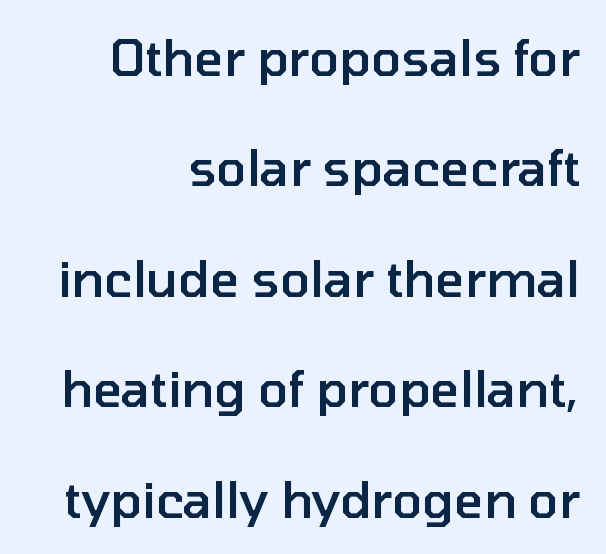
The image shows 50 px semibold sans-serif type, upright; set right-aligned, loose line spacing (2.21x), normal letter spacing, not underlined; low stroke contrast and a medium x-height.
